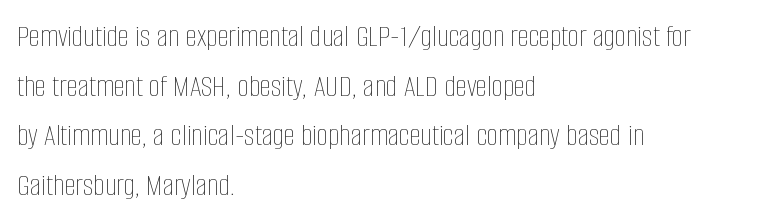
{"italic": "no", "bold": "no", "weight": "thin", "width": "condensed", "stroke_contrast": "low", "x_height": "large", "monospaced": "no", "underline": "no", "align": "left", "line_spacing": "normal", "line_spacing_ratio": 1.55, "letter_spacing": "normal", "letter_spacing_em": 0.0, "glyph_px": 32}
